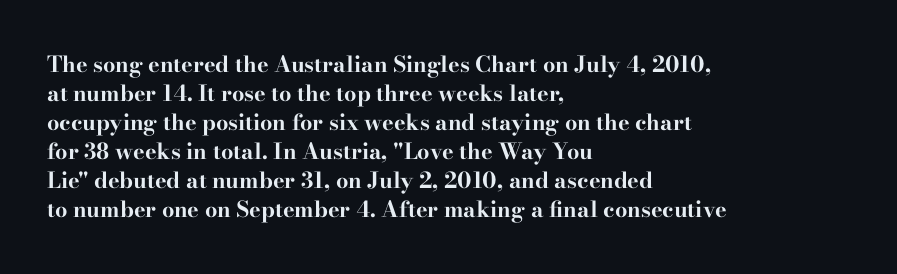
I'd describe the lettering as bold — thick and assertive. Line starts are locked; line ends wander. Nope, not italic — everything's standing straight. Only glyphs here, with clear space below each row.
